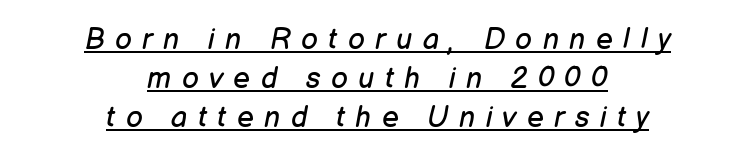
The image shows 29 px regular-weight type, italic (leaning right); set centered, normal line spacing (1.35x), unusually wide letter spacing (+0.36 em), underlined; low stroke contrast and a medium x-height.
